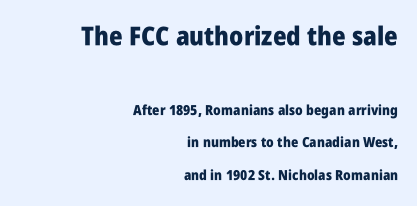
{"italic": "no", "bold": "yes", "underline": "no", "align": "right", "line_spacing": "loose", "line_spacing_ratio": 2.34, "letter_spacing": "normal", "letter_spacing_em": 0.0, "larger_block": "first", "size_ratio": 1.86, "glyph_px": 26}
